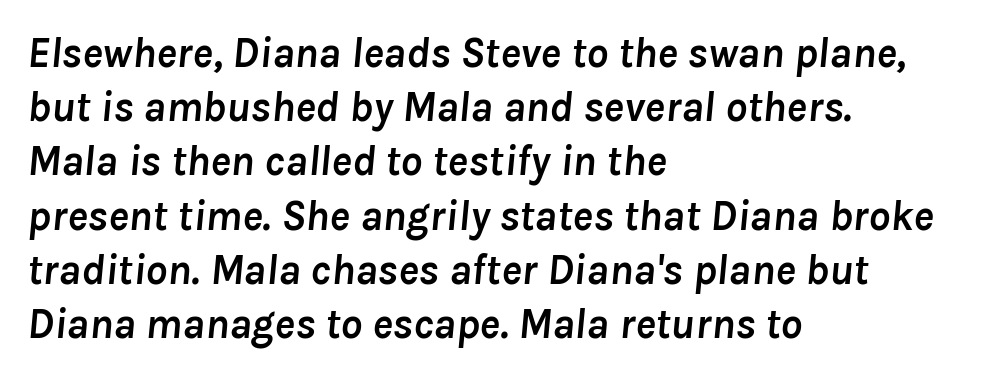
{"italic": "yes", "lean": "right", "slant_degrees": 8, "bold": "yes", "weight": "semibold", "width": "normal", "stroke_contrast": "low", "x_height": "medium", "monospaced": "no", "underline": "no", "align": "left", "line_spacing": "normal", "line_spacing_ratio": 1.26, "letter_spacing": "normal", "letter_spacing_em": 0.0, "glyph_px": 43}
